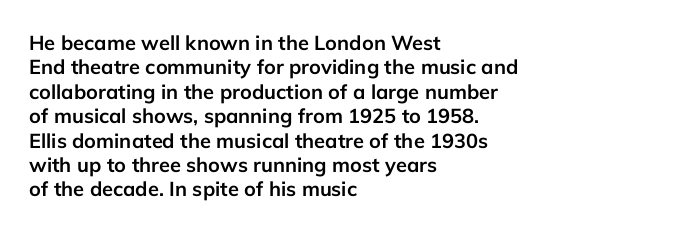
In terms of weight, the rendering is a true, heavy bold. In CSS terms this would be text-align: left. This rendering leaves character spacing at its baseline value. Honestly, there is no underline to notice here at all. The typography opts for an upright posture over an oblique one.
